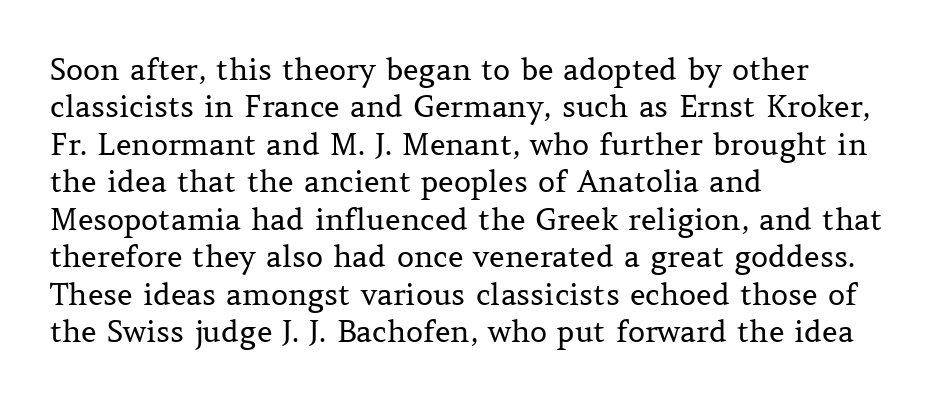
{"serif": "yes", "italic": "no", "bold": "no", "weight": "regular", "width": "normal", "stroke_contrast": "medium", "x_height": "medium", "monospaced": "no", "underline": "no", "align": "left", "line_spacing": "normal", "line_spacing_ratio": 1.25, "letter_spacing": "normal", "letter_spacing_em": 0.0, "glyph_px": 30}
